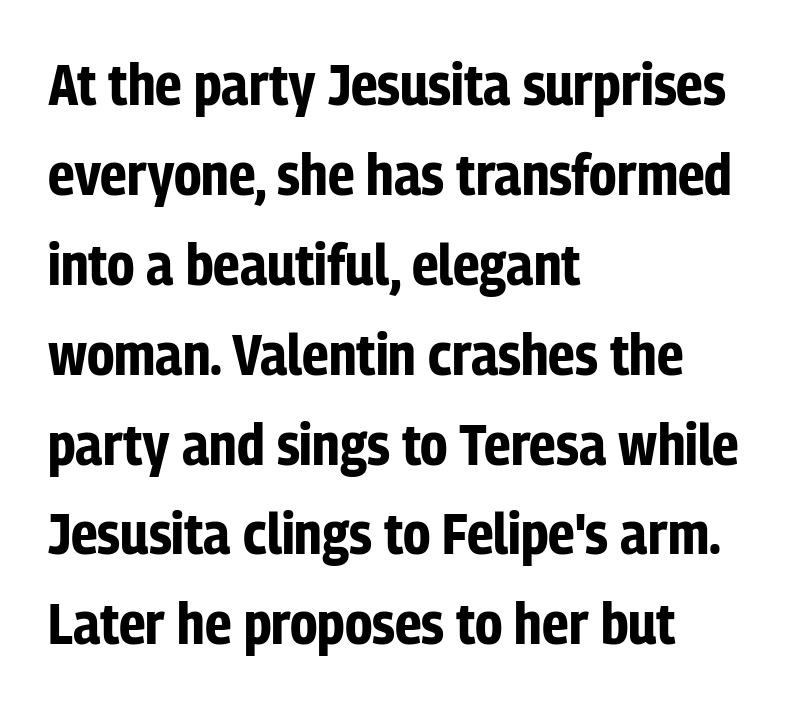
The rendering keeps characters at their native spacing. Notice how descenders clear the ascenders below comfortably — that's standard leading. Notice how the passage keeps a crisp vertical edge on the left only. The passage shown is emphatically bold.
